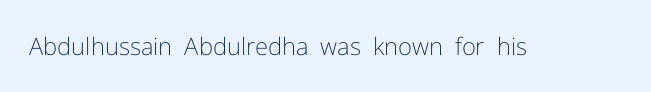
Only glyphs here, with clear space below each row. Notice how the stems are strictly vertical — no italics here. Between one letter and the next there's only the usual sliver of space. Is this a heavy cut? Hardly; it is regular or lighter.
